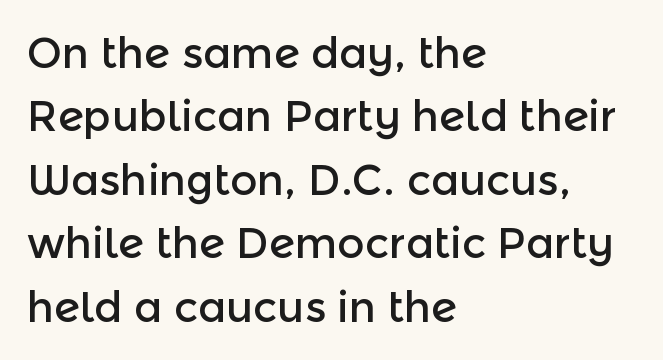
The image shows 42 px sans-serif type, upright; set left-aligned, normal line spacing (1.51x), normal letter spacing, not underlined; a medium x-height.
